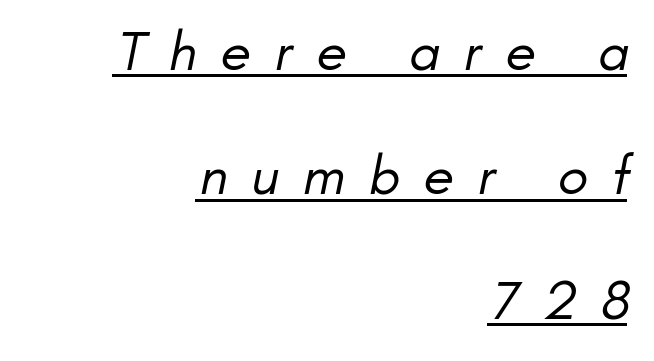
{"serif": "no", "bold": "no", "weight": "regular", "width": "normal", "stroke_contrast": "low", "x_height": "small", "monospaced": "no", "underline": "yes", "align": "right", "line_spacing": "loose", "line_spacing_ratio": 2.22, "letter_spacing": "wide", "letter_spacing_em": 0.42, "glyph_px": 56}
